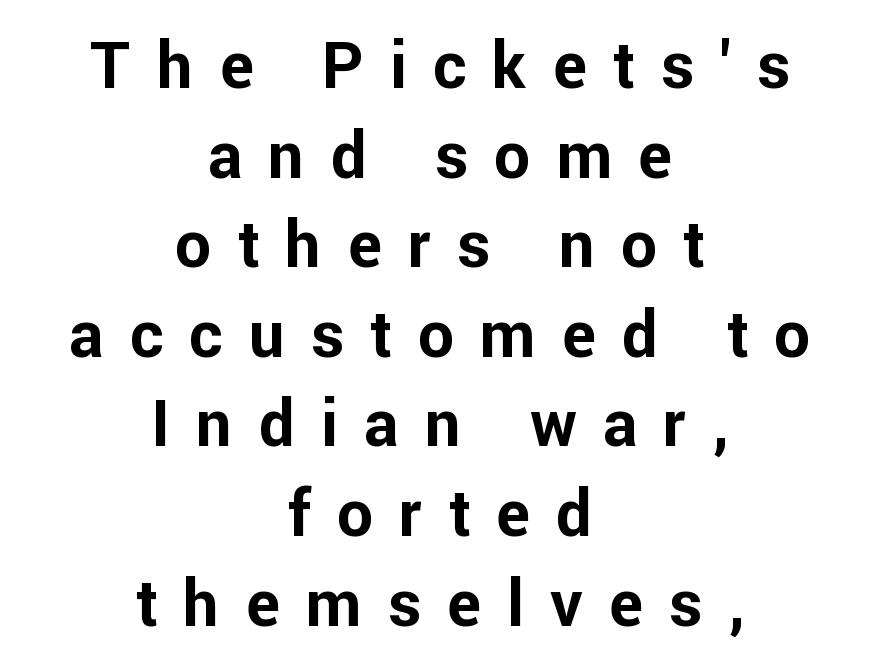
Q: Is the text bold? A: Yes.
Q: Is the text italic (slanted)? A: No, it is upright.
Q: Is the typeface a serif or a sans-serif typeface? A: Sans-serif.
Q: Is the text underlined? A: No.
Q: How is the paragraph aligned? A: Centered.
Q: Is the spacing between letters normal or unusually wide? A: Unusually wide.
Q: Is the spacing between lines tight, normal or loose? A: Normal.
Q: Width (condensed, normal, or wide)? A: Normal.
Q: Stroke contrast? A: Low.
Q: x-height? A: Medium.
Q: Monospaced? A: No.
